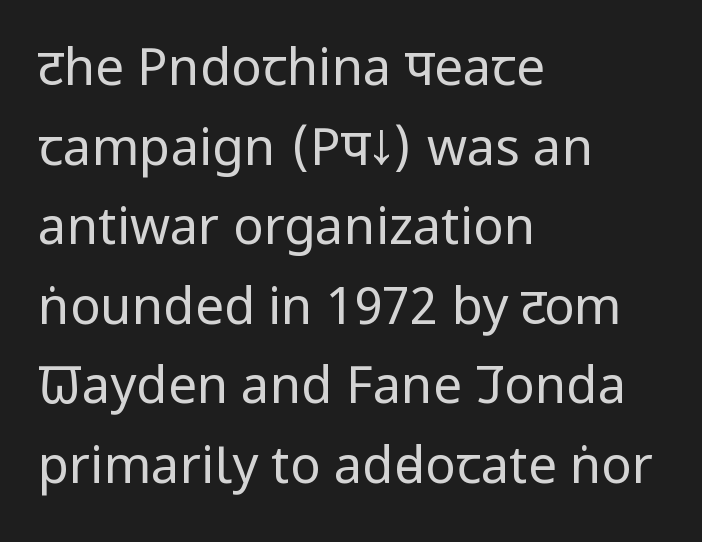
The passage is arranged the way most books set body copy — flush left. Ascenders rise straight up at ninety degrees. This sample uses a sans-serif face. Compared with a typical body face, this is equally light or lighter still.
